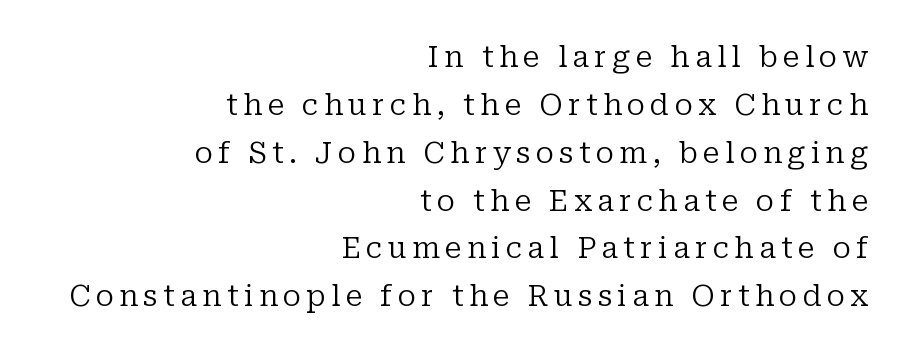
Regarding serifs, this sample has them. Bold? No — there's no thickening of the strokes. Typeset ragged left — the right edge is the straight one. Proportional: the letters do not fall into vertical columns. What's the leading like? Ordinary, nothing unusual. Posture: straight, roman, zero tilt.
